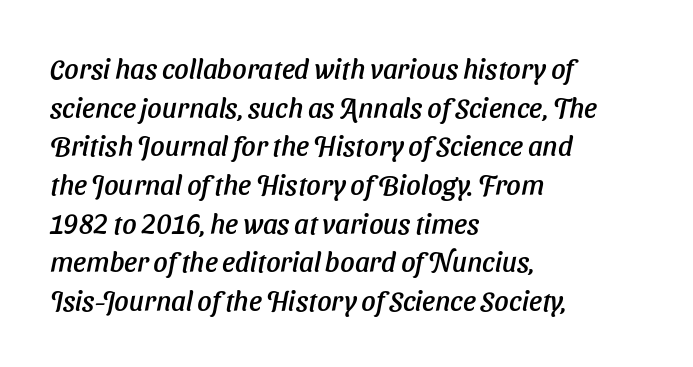
{"width": "normal", "stroke_contrast": "low", "x_height": "medium", "monospaced": "no", "underline": "no", "align": "left", "line_spacing": "normal", "line_spacing_ratio": 1.38, "letter_spacing": "normal", "letter_spacing_em": 0.0, "glyph_px": 28}
